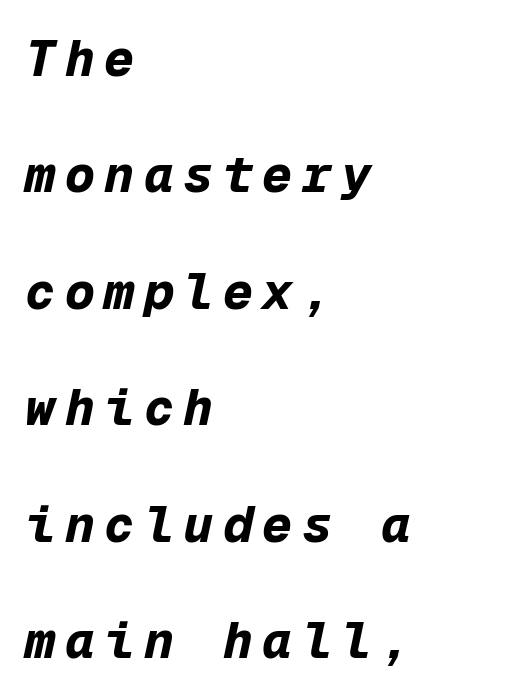
Its strokes are broad and dark, the hallmark of bold type. A bare baseline throughout the passage. Tall strokes in this sample are angled rather than plumb. Think of a typewriter: that constant character pitch is what you see here.
